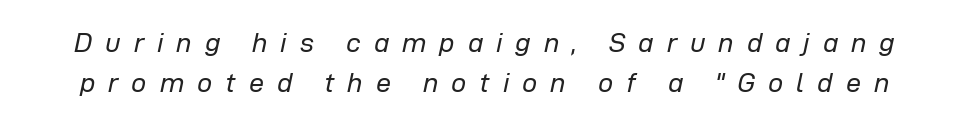
The image shows 27 px text type, italic (leaning right); set normal line spacing (1.5x), unusually wide letter spacing (+0.48 em), not underlined.
